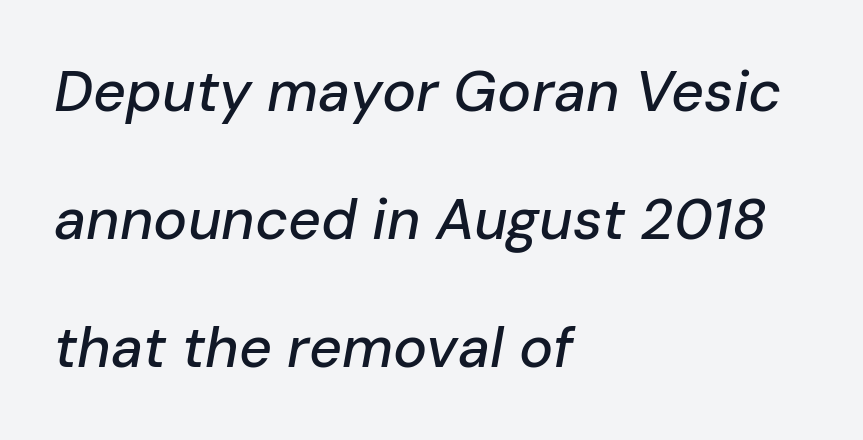
The image shows 57 px text type, italic (leaning right); set left-aligned, loose line spacing (2.25x), normal letter spacing, not underlined; low stroke contrast and a medium x-height.
